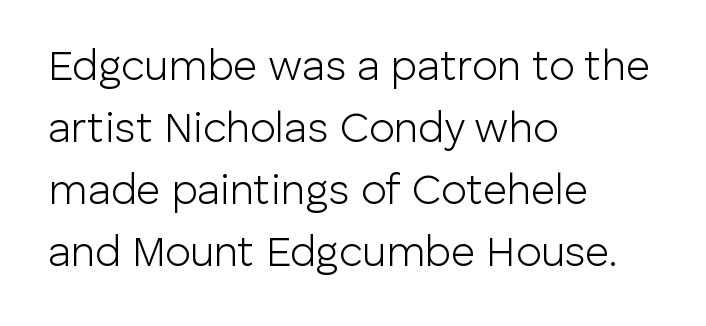
Is this a sans? Yes — the strokes have no serifs. Rendered with straight, roman letterforms. The face looks like a standard text weight, possibly lighter. Short and long lines alike share a common starting point at left. What's the leading like? Ordinary, nothing unusual. The passage shown is typed in a proportional face where columns would drift.
